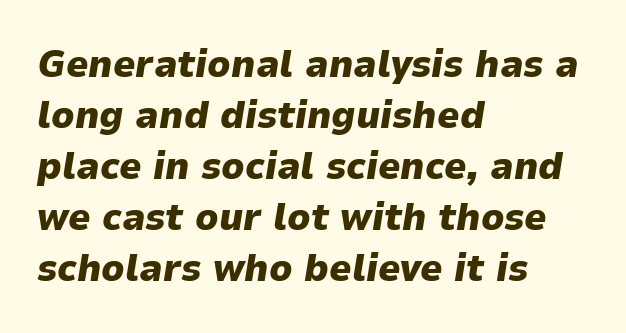
The image shows 39 px heavy type, italic (leaning right); set left-aligned, normal line spacing (1.31x), normal letter spacing, not underlined; low stroke contrast and a medium x-height.
